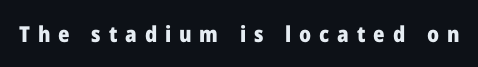
{"italic": "no", "bold": "yes", "underline": "no", "letter_spacing": "wide", "letter_spacing_em": 0.36, "glyph_px": 22}
